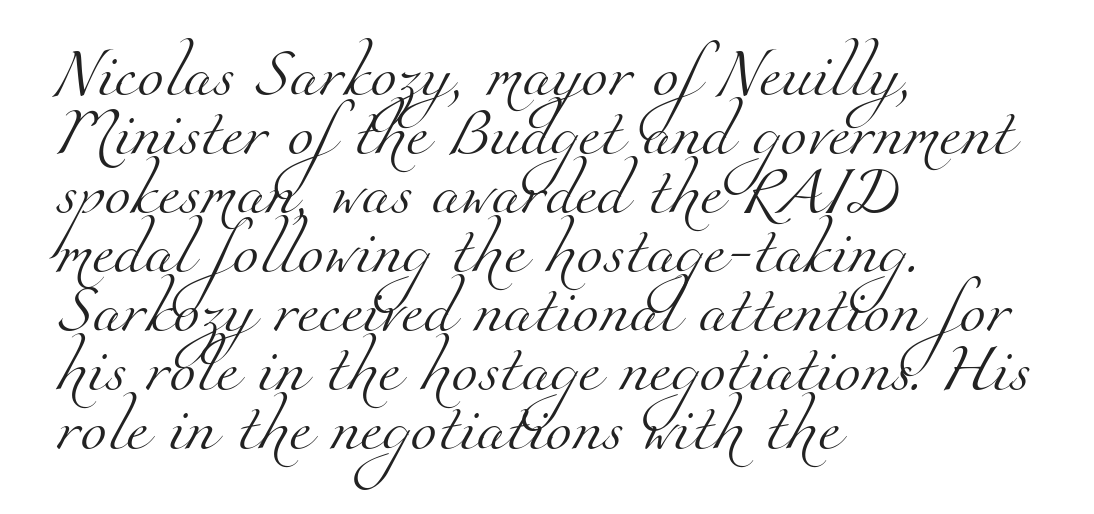
The image shows 48 px light serif type; set left-aligned, line spacing 1.23x, normal letter spacing, not underlined; medium stroke contrast and a small x-height.
